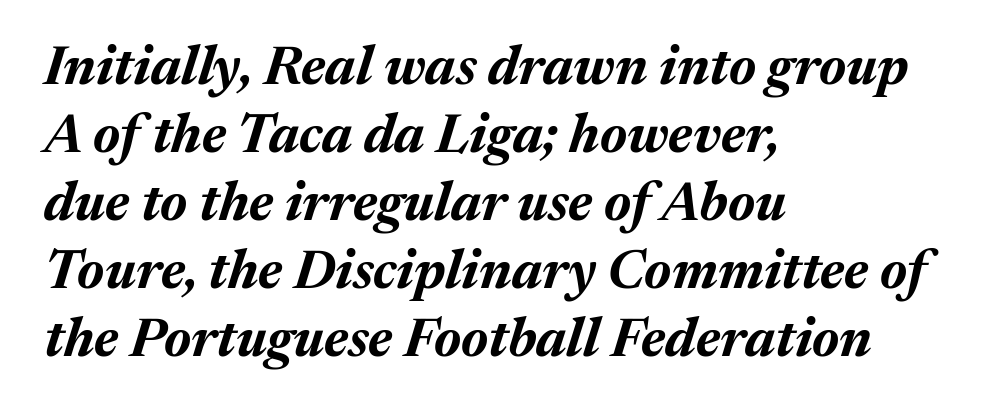
The image shows 54 px bold type, italic (leaning right); set left-aligned, normal line spacing (1.26x), normal letter spacing, not underlined; medium stroke contrast and a medium x-height.
